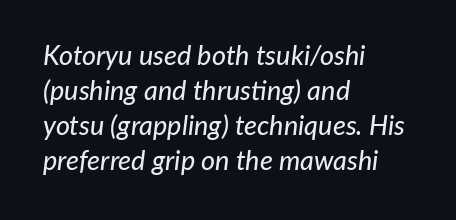
Layout note: lines flush left. Each row of text sits above clean, open space. How would I describe the line gaps? Plain and ordinary. The letters are slanted; this is an italic face. No extra tracking has been applied to these lines.
